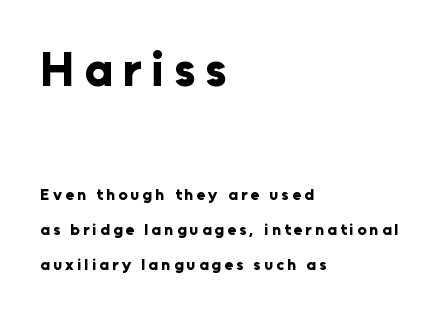
The specimen reads as upright at a glance. Bigger letters appear in the top chunk; the bottom chunk is reduced. Typeset ragged right — the left edge is the straight one. As a designer I'd log this as weight 700, bold. Regarding serifs, this sample does without them. Glance below the letters and you will spot only blank space.
